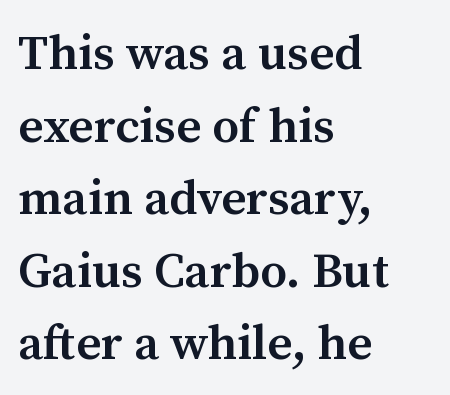
The image shows 49 px semibold serif type, upright; set left-aligned, normal line spacing (1.48x), normal letter spacing, not underlined; medium stroke contrast and a medium x-height.
